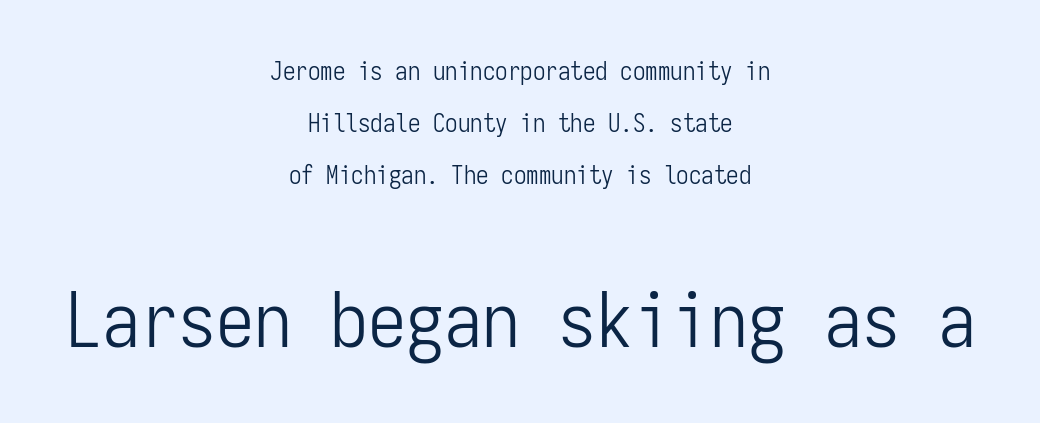
{"serif": "no", "italic": "no", "bold": "no", "weight": "light", "width": "condensed", "stroke_contrast": "low", "x_height": "medium", "monospaced": "yes", "underline": "no", "align": "center", "line_spacing": "loose", "line_spacing_ratio": 2.08, "letter_spacing": "normal", "letter_spacing_em": 0.0, "larger_block": "second", "size_ratio": 3.04, "glyph_px": 76}
